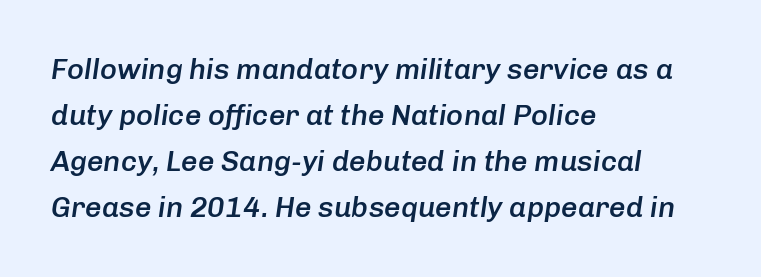
Q: Is the text bold? A: Semi-bold.
Q: Is the text italic (slanted)? A: Yes, it leans right by about 8 degrees.
Q: Is the text underlined? A: No.
Q: How is the paragraph aligned? A: Left-aligned.
Q: Is the spacing between letters normal or unusually wide? A: Normal.
Q: Is the spacing between lines tight, normal or loose? A: Normal.
Q: Width (condensed, normal, or wide)? A: Normal.
Q: Stroke contrast? A: Low.
Q: x-height? A: Medium.
Q: Monospaced? A: No.
